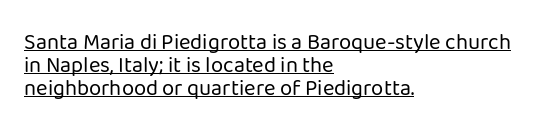
{"italic": "no", "bold": "no", "underline": "yes", "align": "left", "line_spacing": "tight", "line_spacing_ratio": 1.04, "letter_spacing": "normal", "letter_spacing_em": 0.0, "glyph_px": 22}
